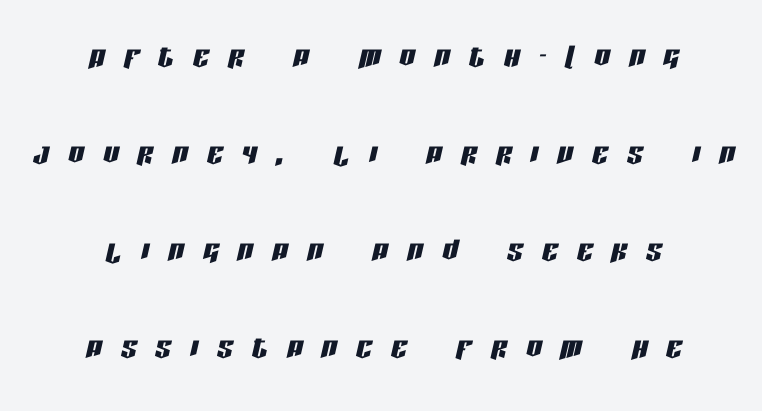
The letters advance in unequal steps, a hallmark of proportional type. Notice how the stems are inclined rather than vertical — that's the hallmark of italics. How are the letters spaced? Widely, with obvious added tracking. The paragraph shown floats in the horizontal middle.
